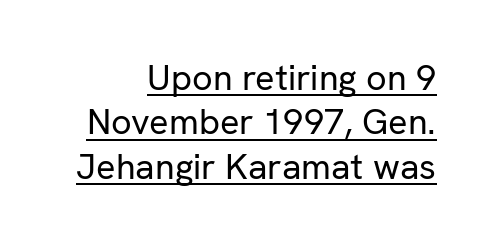
{"serif": "no", "italic": "no", "bold": "no", "weight": "regular", "width": "normal", "stroke_contrast": "low", "x_height": "medium", "monospaced": "no", "underline": "yes", "align": "right", "line_spacing_ratio": 1.23, "letter_spacing": "normal", "letter_spacing_em": 0.0, "glyph_px": 36}
